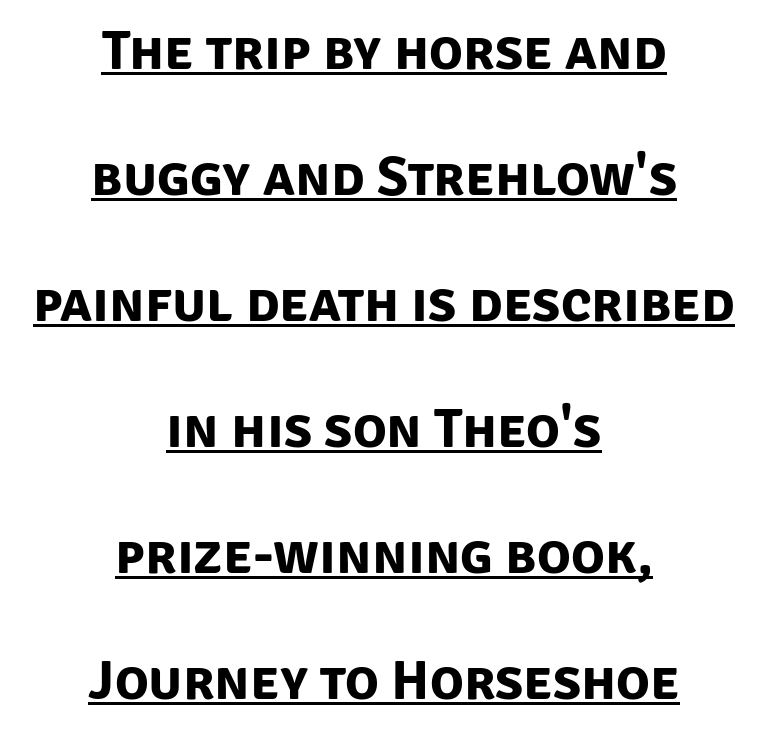
This is sans-serif lettering, the kind often seen on screens and signage. Here the glyphs are tracked normally, forming tight word shapes. Compared with undecorated copy, this sample adds a rule below the words. Horizontally, the lines are justified to the midpoint only.
